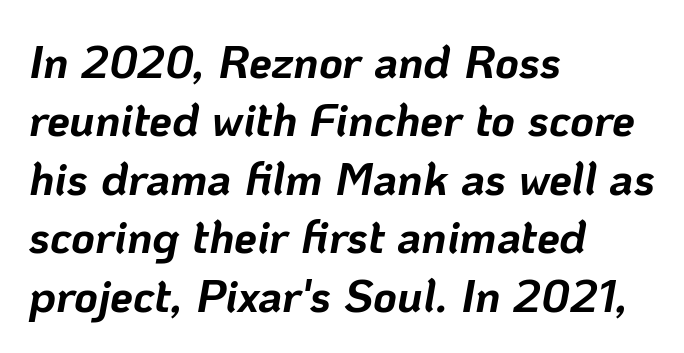
The compositor pushed each line to the left boundary. The letterforms sit shoulder to shoulder at normal distance. The line-height multiplier appears to be the usual default. Looking at the ascenders, they clearly lean.
